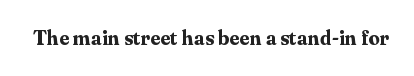
Q: Is the text bold? A: Yes.
Q: Is the text italic (slanted)? A: No, it is upright.
Q: Is the text underlined? A: No.
Q: Is the spacing between letters normal or unusually wide? A: Normal.
